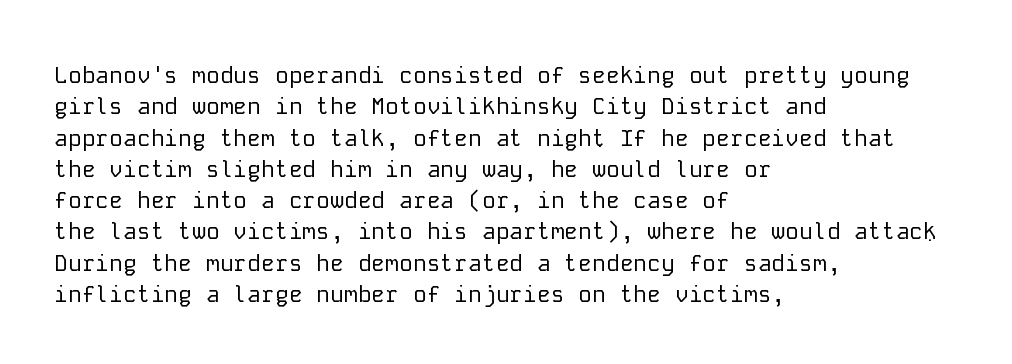
{"italic": "no", "bold": "no", "underline": "no", "align": "left", "line_spacing": "normal", "line_spacing_ratio": 1.36, "letter_spacing": "normal", "letter_spacing_em": 0.0, "glyph_px": 23}
